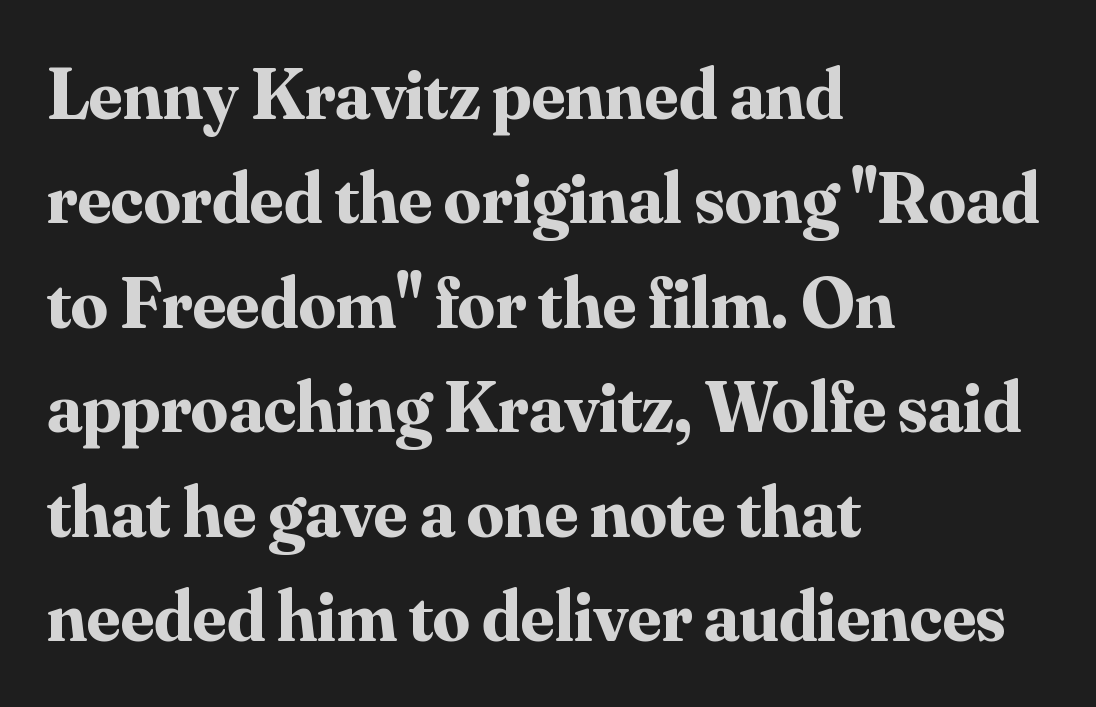
Q: Is the text bold? A: Yes.
Q: Is the text italic (slanted)? A: No, it is upright.
Q: Is the typeface a serif or a sans-serif typeface? A: Serif.
Q: Is the text underlined? A: No.
Q: How is the paragraph aligned? A: Left-aligned.
Q: Is the spacing between letters normal or unusually wide? A: Normal.
Q: Is the spacing between lines tight, normal or loose? A: Normal.
Q: Width (condensed, normal, or wide)? A: Normal.
Q: Stroke contrast? A: Medium.
Q: x-height? A: Small.
Q: Monospaced? A: No.
